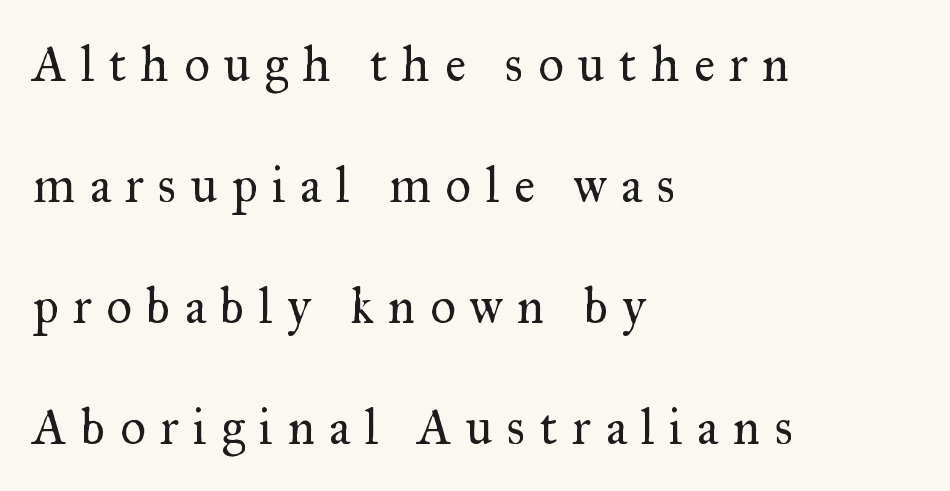
Q: Is the text bold? A: No.
Q: Is the text italic (slanted)? A: No, it is upright.
Q: Is the typeface a serif or a sans-serif typeface? A: Serif.
Q: Is the text underlined? A: No.
Q: How is the paragraph aligned? A: Left-aligned.
Q: Is the spacing between letters normal or unusually wide? A: Unusually wide.
Q: Is the spacing between lines tight, normal or loose? A: Loose.
Q: Width (condensed, normal, or wide)? A: Normal.
Q: Stroke contrast? A: Medium.
Q: x-height? A: Small.
Q: Monospaced? A: No.
